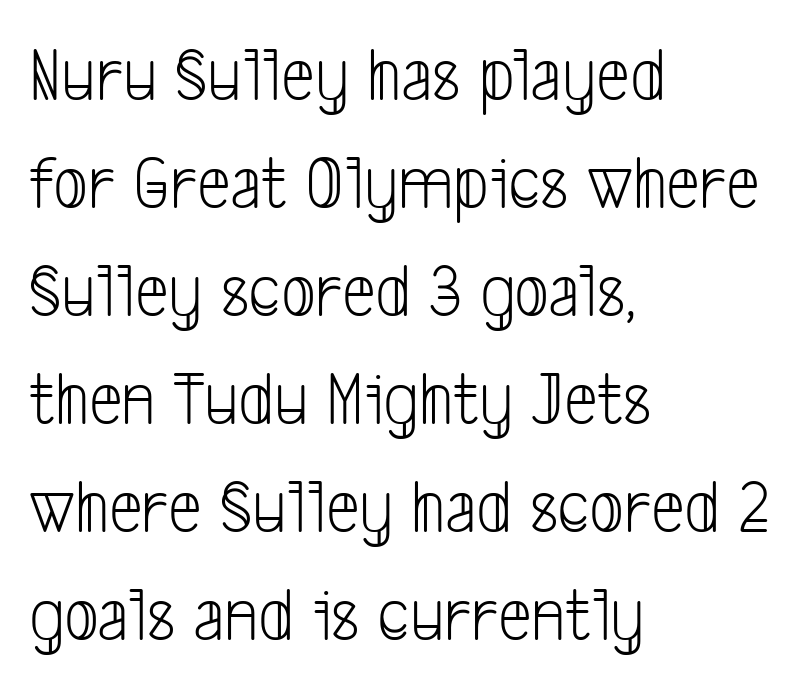
Q: Is the text bold? A: No.
Q: Is the typeface a serif or a sans-serif typeface? A: Sans-serif.
Q: Is the text underlined? A: No.
Q: How is the paragraph aligned? A: Left-aligned.
Q: Is the spacing between letters normal or unusually wide? A: Normal.
Q: Is the spacing between lines tight, normal or loose? A: Normal.
Q: Width (condensed, normal, or wide)? A: Condensed.
Q: Stroke contrast? A: Low.
Q: x-height? A: Medium.
Q: Monospaced? A: No.
